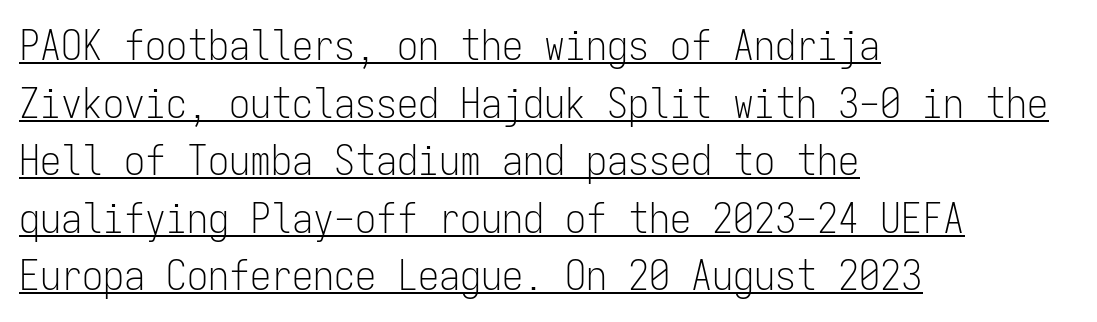
{"serif": "no", "italic": "no", "bold": "no", "weight": "light", "width": "condensed", "stroke_contrast": "low", "x_height": "medium", "monospaced": "yes", "underline": "yes", "align": "left", "line_spacing": "normal", "line_spacing_ratio": 1.37, "letter_spacing": "normal", "letter_spacing_em": 0.0, "glyph_px": 42}
